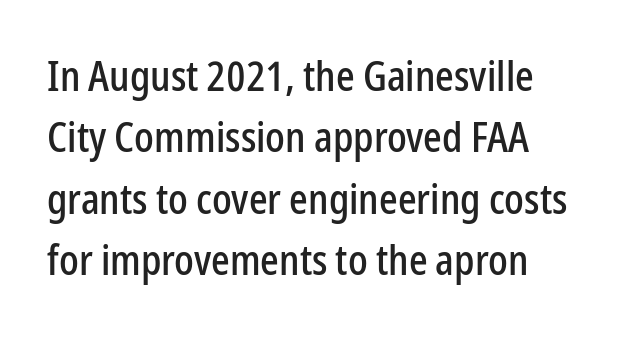
Q: Is the text italic (slanted)? A: No, it is upright.
Q: Is the typeface a serif or a sans-serif typeface? A: Sans-serif.
Q: Is the text underlined? A: No.
Q: How is the paragraph aligned? A: Left-aligned.
Q: Is the spacing between letters normal or unusually wide? A: Normal.
Q: Is the spacing between lines tight, normal or loose? A: Normal.
Q: Width (condensed, normal, or wide)? A: Condensed.
Q: Stroke contrast? A: Low.
Q: x-height? A: Medium.
Q: Monospaced? A: No.
